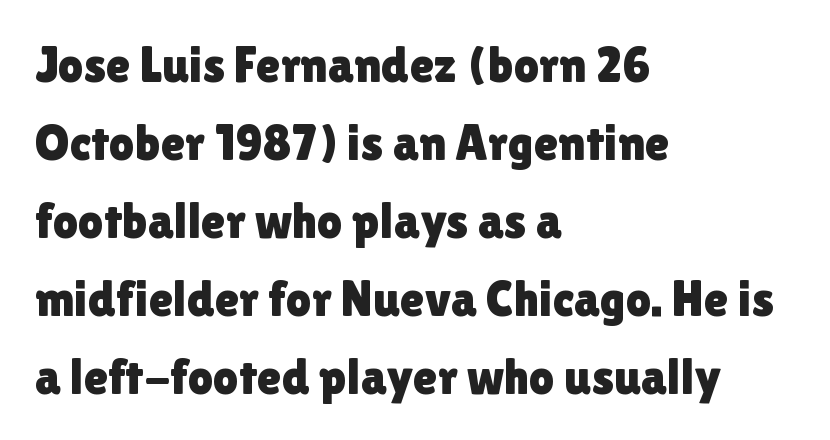
{"serif": "no", "italic": "no", "width": "normal", "x_height": "medium", "monospaced": "no", "underline": "no", "align": "left", "line_spacing": "normal", "line_spacing_ratio": 1.56, "letter_spacing": "normal", "letter_spacing_em": 0.0, "glyph_px": 50}
